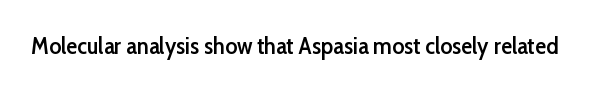
{"italic": "no", "bold": "semi", "underline": "no", "letter_spacing": "normal", "letter_spacing_em": 0.0, "glyph_px": 23}
